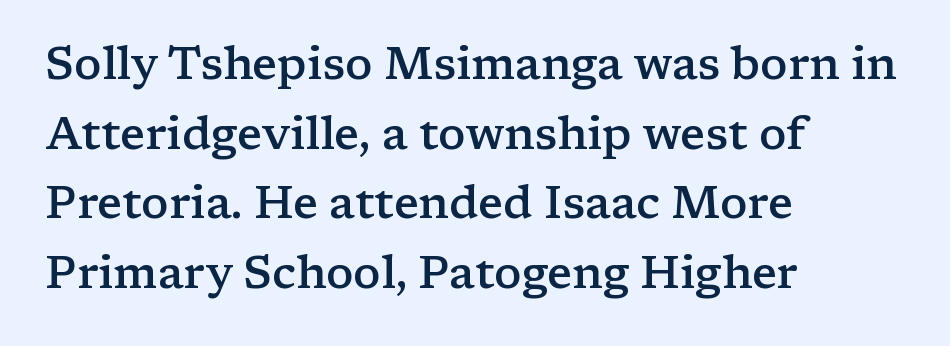
The image shows 45 px semibold, wide serif type, upright; set left-aligned, normal line spacing (1.55x), normal letter spacing, not underlined; low stroke contrast and a medium x-height.
